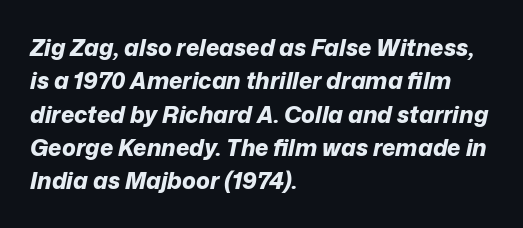
The image shows 23 px bold type, italic (leaning right); set left-aligned, normal line spacing (1.45x), normal letter spacing, not underlined.
